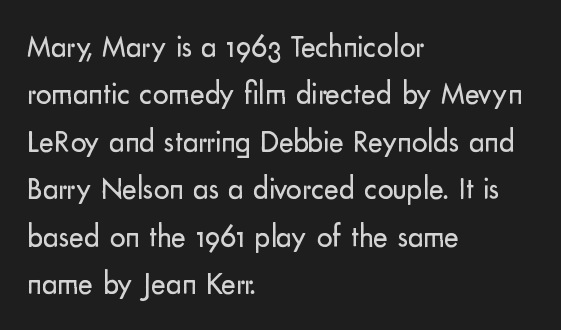
Line starts are locked; line ends wander. The letterforms sit shoulder to shoulder at normal distance. Descenders hang freely into open space. You could not count columns in this text — the font is proportionally spaced.
